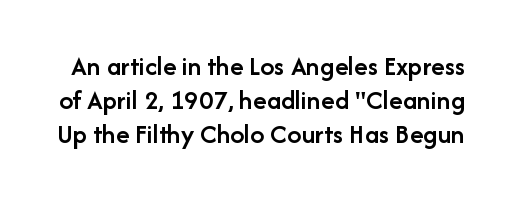
Standard letterfit; no display-style spreading of the glyphs. Here the designer chose a conventional face with non-uniform glyph widths. Serif or sans? Sans — the stroke terminals are bare. As a designer I'd log this as weight 600, semibold. A typesetter would mark this as roman, not italic.
